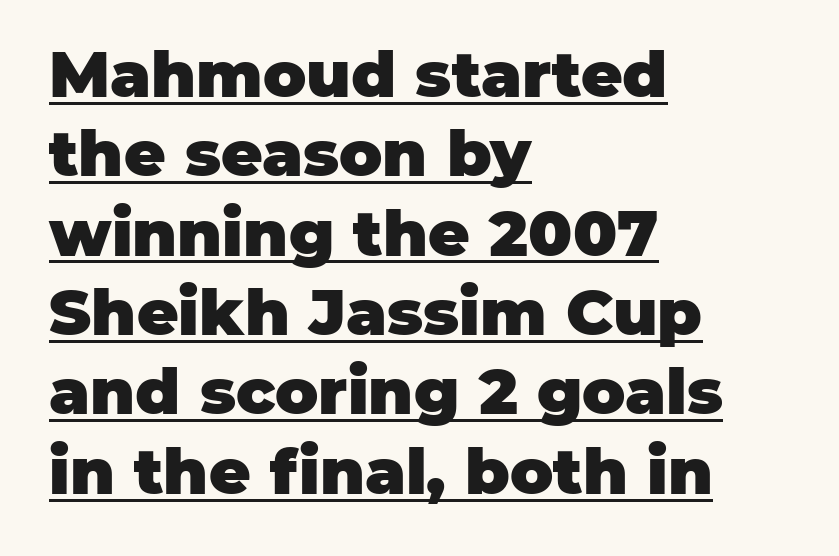
{"serif": "no", "italic": "no", "bold": "yes", "weight": "heavy", "width": "normal", "stroke_contrast": "low", "x_height": "large", "monospaced": "no", "underline": "yes", "align": "left", "line_spacing_ratio": 1.24, "letter_spacing": "normal", "letter_spacing_em": 0.0, "glyph_px": 64}
